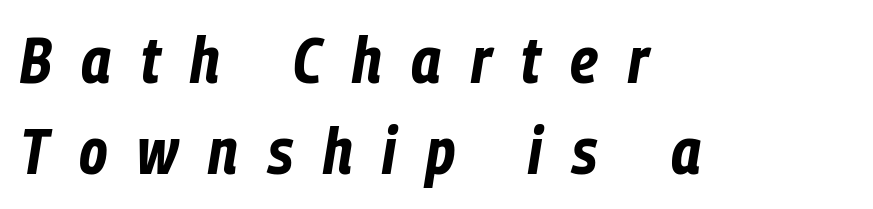
{"italic": "yes", "lean": "right", "slant_degrees": 9, "bold": "yes", "weight": "bold", "width": "condensed", "stroke_contrast": "low", "x_height": "medium", "monospaced": "no", "underline": "no", "align": "left", "line_spacing": "normal", "line_spacing_ratio": 1.4, "letter_spacing": "wide", "letter_spacing_em": 0.46, "glyph_px": 65}
